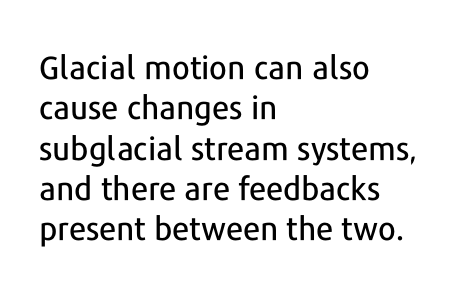
The image shows 32 px sans-serif type, upright; set left-aligned, normal line spacing (1.26x), normal letter spacing, not underlined; low stroke contrast and a medium x-height.
